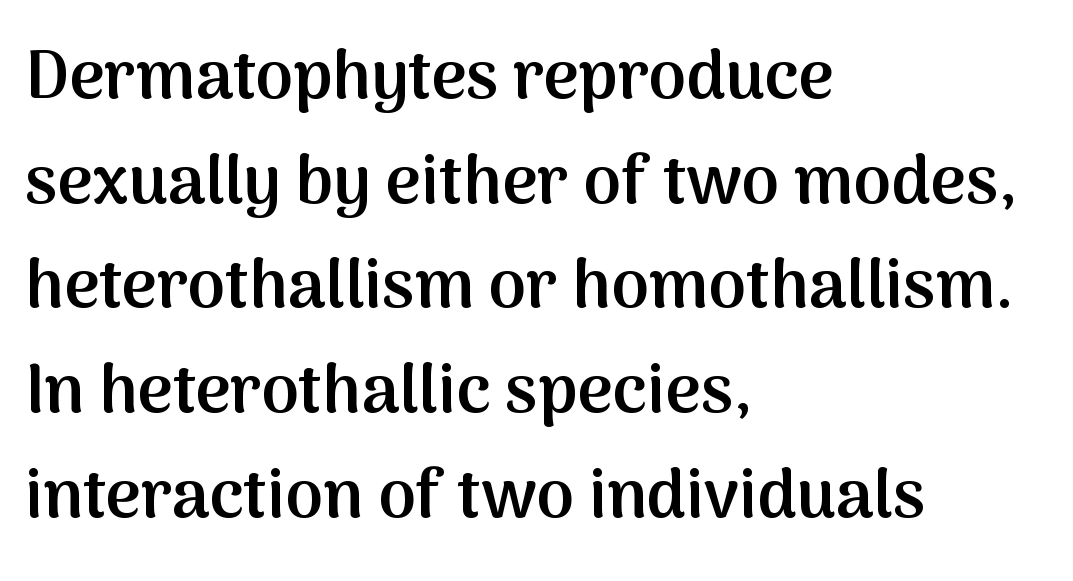
Every stem runs plumb, perpendicular to the baseline. Is the type bold? Partly — it's a semibold, heavier than regular but not fully bold. In terms of letterspacing, this is plain default setting. Looks like regular typesetting: each glyph gets only the width it needs. The paragraph shown leans on its left margin.
